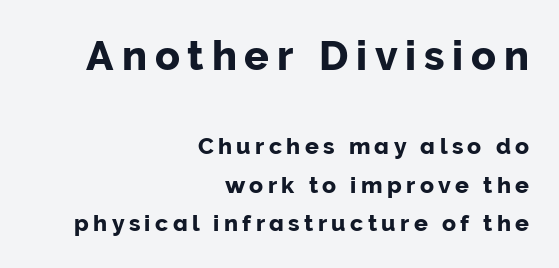
Horizontal bands of white between lines are of average thickness. If you drew a ruler down the right edge, every line would touch it. This sample uses an upright cut, with every glyph sitting square on the baseline. Nope, no serifs anywhere on these letters. The letters advance in unequal steps, a hallmark of proportional type.
